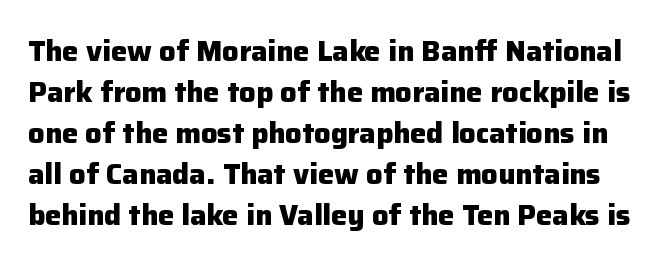
Q: Is the text bold? A: Yes.
Q: Is the text italic (slanted)? A: No, it is upright.
Q: Is the typeface a serif or a sans-serif typeface? A: Sans-serif.
Q: Is the text underlined? A: No.
Q: Is the spacing between letters normal or unusually wide? A: Normal.
Q: Is the spacing between lines tight, normal or loose? A: Normal.
Q: Width (condensed, normal, or wide)? A: Normal.
Q: Stroke contrast? A: Low.
Q: x-height? A: Medium.
Q: Monospaced? A: No.
